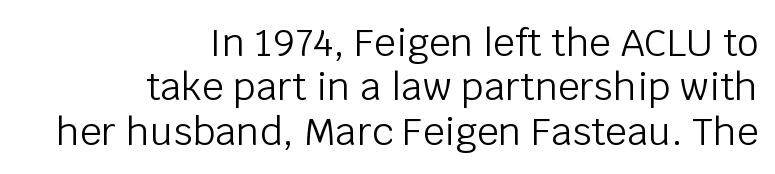
{"serif": "no", "italic": "no", "bold": "no", "weight": "light", "width": "normal", "stroke_contrast": "low", "x_height": "large", "monospaced": "no", "underline": "no", "align": "right", "line_spacing_ratio": 1.17, "letter_spacing": "normal", "letter_spacing_em": 0.0, "glyph_px": 38}
